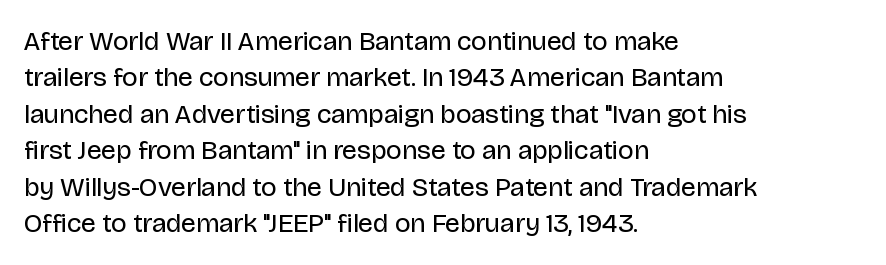
Upright lettering throughout. Reading down the column, the eye jumps a familiar distance to each next line. The typesetting does not lean heavy: it is not bold. Horizontal alignment here is leftward, the default for most running prose. The space directly below the letters is spotless. Glyph-to-glyph distance matches everyday printed text.
